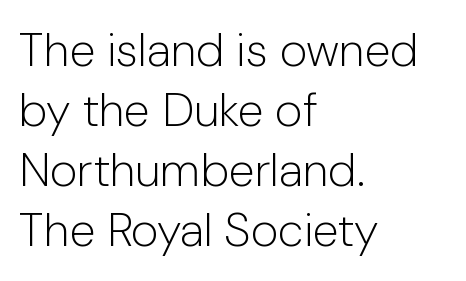
The image shows 47 px light sans-serif type, upright; set left-aligned, normal line spacing (1.28x), normal letter spacing, not underlined; low stroke contrast and a medium x-height.
